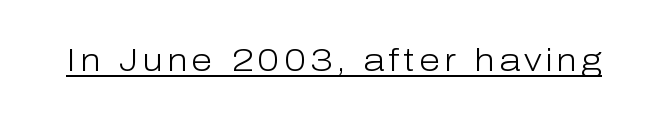
{"serif": "no", "italic": "no", "bold": "no", "weight": "light", "width": "normal", "stroke_contrast": "low", "x_height": "medium", "monospaced": "no", "underline": "yes", "glyph_px": 31}
